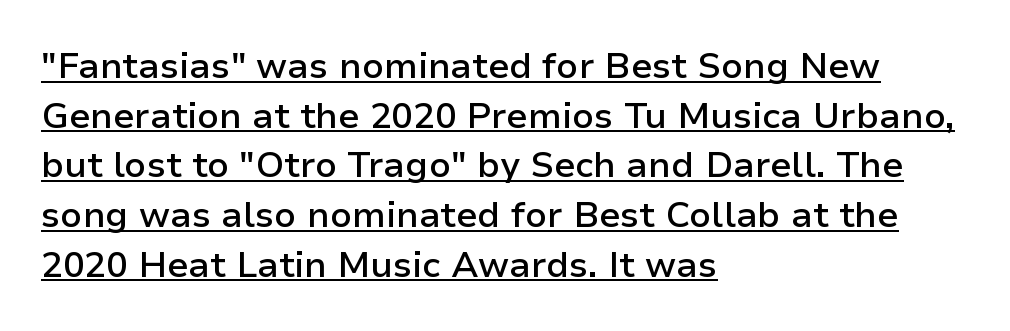
{"serif": "no", "italic": "no", "bold": "semi", "weight": "semibold", "width": "normal", "stroke_contrast": "low", "x_height": "medium", "monospaced": "no", "underline": "yes", "align": "left", "line_spacing": "normal", "line_spacing_ratio": 1.38, "letter_spacing": "normal", "letter_spacing_em": 0.0, "glyph_px": 36}
